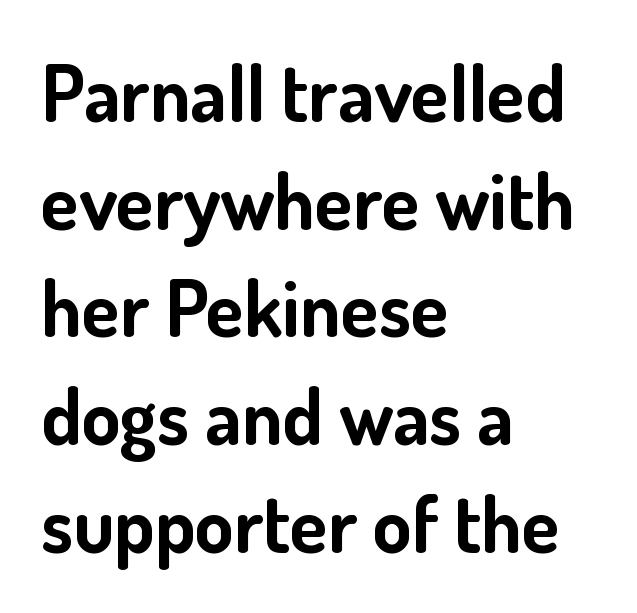
The image shows 78 px bold sans-serif type, upright; set left-aligned, normal line spacing (1.38x), normal letter spacing, not underlined; low stroke contrast and a small x-height.
